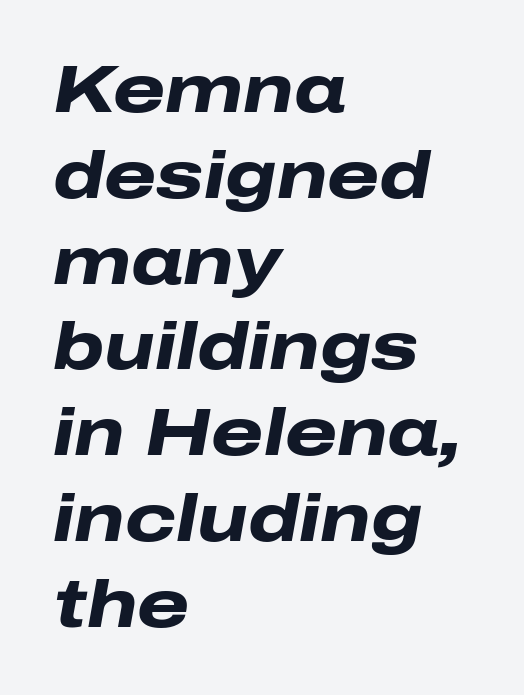
A normal amount of white space separates one row of letters from the next. The string is rendered with underlining switched off. Think of a printed novel: that variable character pitch is what you see here. Short note: letters normally spaced.
